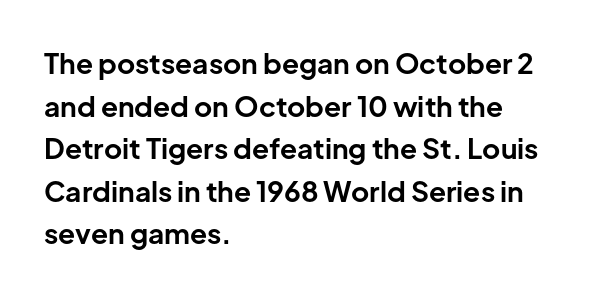
Q: Is the text bold? A: Yes.
Q: Is the text italic (slanted)? A: No, it is upright.
Q: Is the typeface a serif or a sans-serif typeface? A: Sans-serif.
Q: Is the text underlined? A: No.
Q: How is the paragraph aligned? A: Left-aligned.
Q: Is the spacing between letters normal or unusually wide? A: Normal.
Q: Is the spacing between lines tight, normal or loose? A: Normal.
Q: Width (condensed, normal, or wide)? A: Normal.
Q: Stroke contrast? A: Low.
Q: x-height? A: Medium.
Q: Monospaced? A: No.
